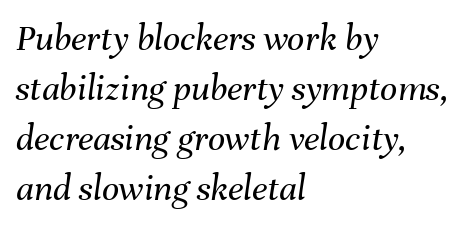
Yep, that's italic — everything's leaning. No chunkiness to these letters — they're not bold. The passage is arranged the way most books set body copy — flush left. The letters sit at their default tracking, neither squeezed nor spread.
